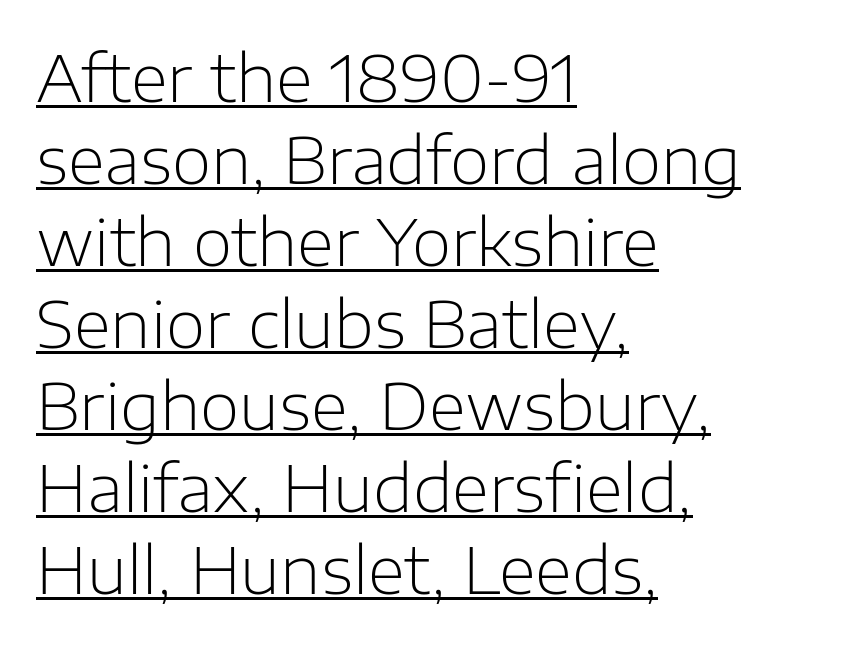
Q: Is the text bold? A: No.
Q: Is the text italic (slanted)? A: No, it is upright.
Q: Is the typeface a serif or a sans-serif typeface? A: Sans-serif.
Q: Is the text underlined? A: Yes.
Q: How is the paragraph aligned? A: Left-aligned.
Q: Is the spacing between letters normal or unusually wide? A: Normal.
Q: Is the spacing between lines tight, normal or loose? A: Normal.
Q: Width (condensed, normal, or wide)? A: Normal.
Q: Stroke contrast? A: Low.
Q: x-height? A: Medium.
Q: Monospaced? A: No.
